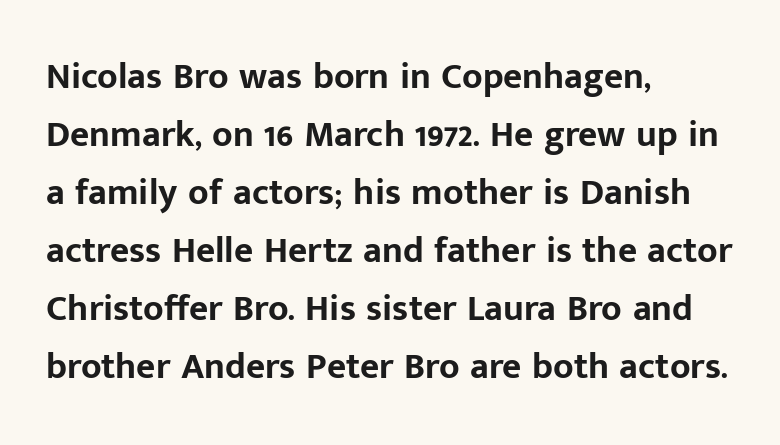
Q: Is the text bold? A: Yes.
Q: Is the text italic (slanted)? A: No, it is upright.
Q: Is the typeface a serif or a sans-serif typeface? A: Sans-serif.
Q: Is the text underlined? A: No.
Q: How is the paragraph aligned? A: Left-aligned.
Q: Is the spacing between letters normal or unusually wide? A: Normal.
Q: Is the spacing between lines tight, normal or loose? A: Normal.
Q: Width (condensed, normal, or wide)? A: Normal.
Q: Stroke contrast? A: Low.
Q: x-height? A: Medium.
Q: Monospaced? A: No.
